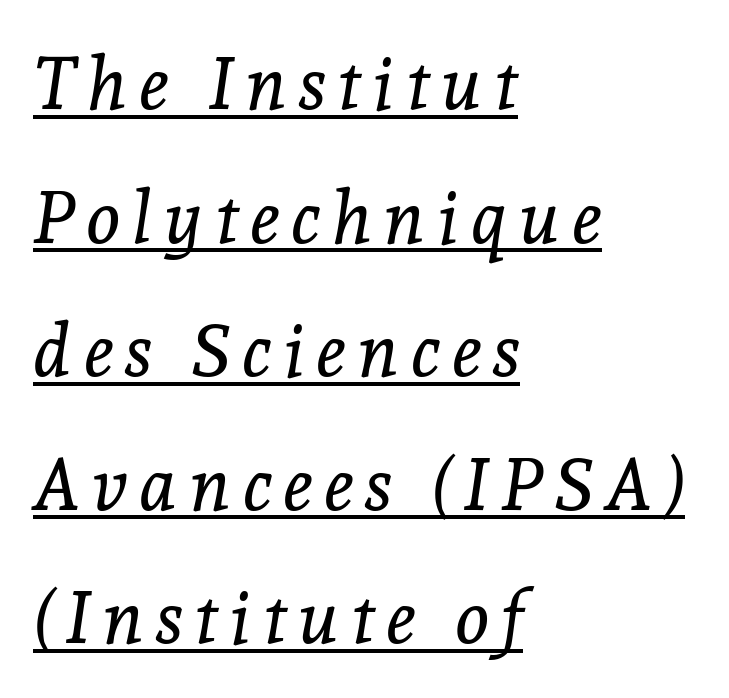
The image shows 73 px regular-weight serif type, italic (leaning right); set left-aligned, line spacing 1.83x, underlined; a medium x-height.
